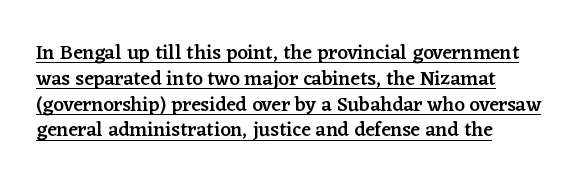
Q: Is the text bold? A: Semi-bold.
Q: Is the text italic (slanted)? A: No, it is upright.
Q: Is the text underlined? A: Yes.
Q: How is the paragraph aligned? A: Left-aligned.
Q: Is the spacing between letters normal or unusually wide? A: Normal.
Q: Is the spacing between lines tight, normal or loose? A: Normal.
